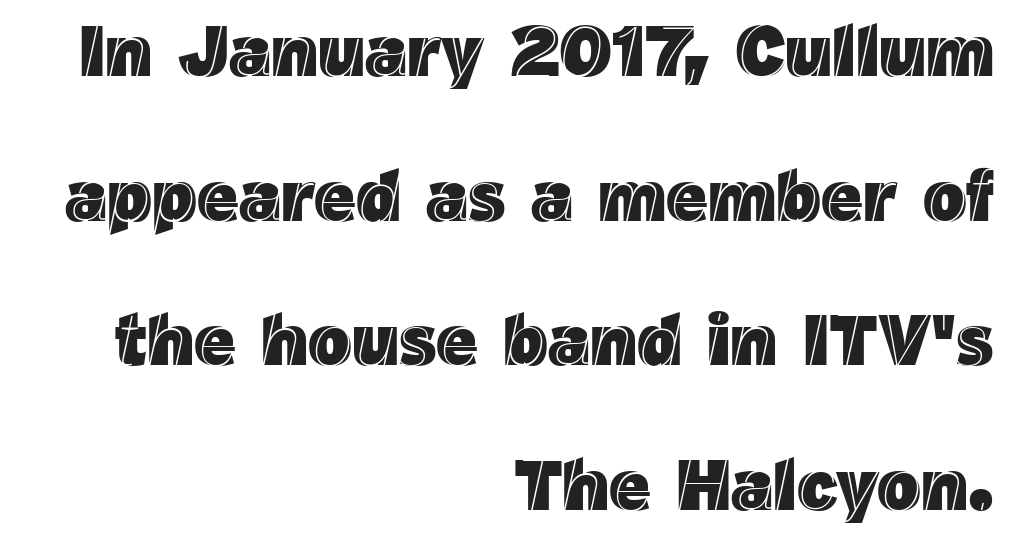
The image shows 72 px text type, upright; set right-aligned, loose line spacing (2.01x), normal letter spacing, not underlined; a medium x-height.
